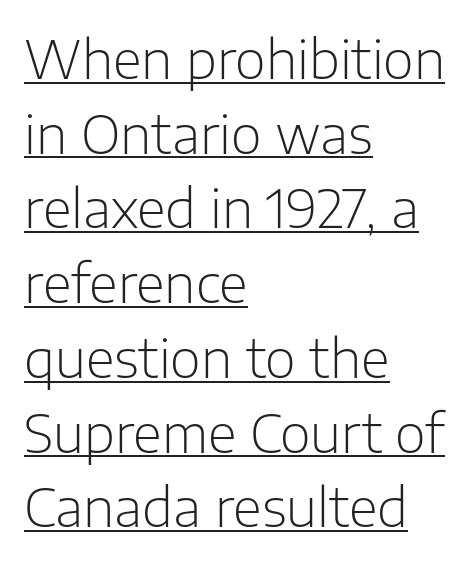
The passage is arranged the way most books set body copy — flush left. The glyphs in this specimen are sans serif. Line spacing here is normal. Tracking value appears to be zero — textbook default spacing.
